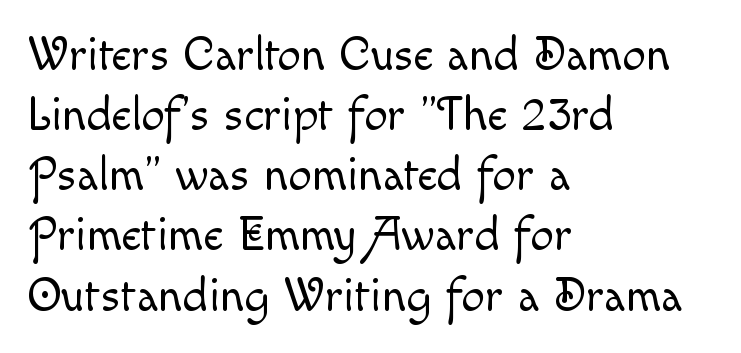
The image shows 47 px light type, upright; set left-aligned, normal line spacing (1.28x), normal letter spacing, not underlined; a small x-height.
